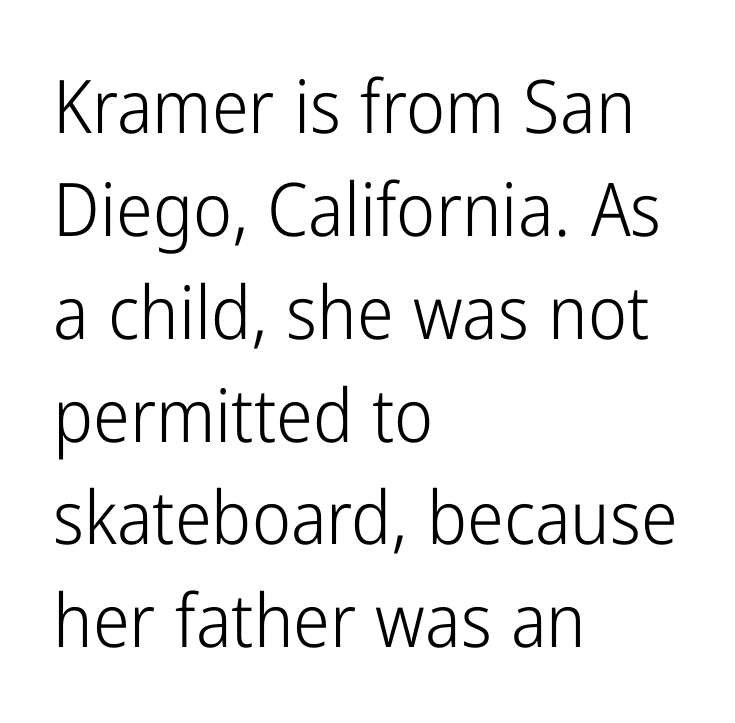
The image shows 74 px light, condensed sans-serif type, upright; set left-aligned, normal line spacing (1.39x), normal letter spacing, not underlined; low stroke contrast and a medium x-height.
